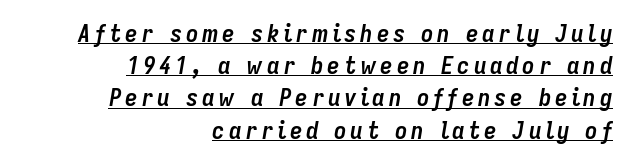
{"italic": "yes", "lean": "right", "slant_degrees": 9, "bold": "yes", "underline": "yes", "align": "right", "line_spacing": "normal", "line_spacing_ratio": 1.29, "glyph_px": 25}
